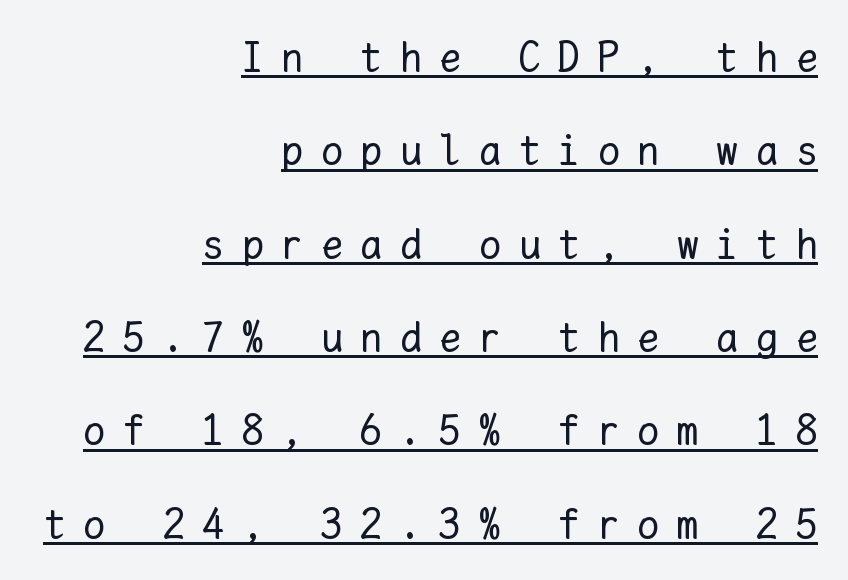
Q: Is the text bold? A: No.
Q: Is the text italic (slanted)? A: No, it is upright.
Q: Is the text underlined? A: Yes.
Q: How is the paragraph aligned? A: Right-aligned.
Q: Is the spacing between letters normal or unusually wide? A: Unusually wide.
Q: Is the spacing between lines tight, normal or loose? A: Loose.
Q: Width (condensed, normal, or wide)? A: Normal.
Q: Stroke contrast? A: Low.
Q: x-height? A: Medium.
Q: Monospaced? A: Yes.
